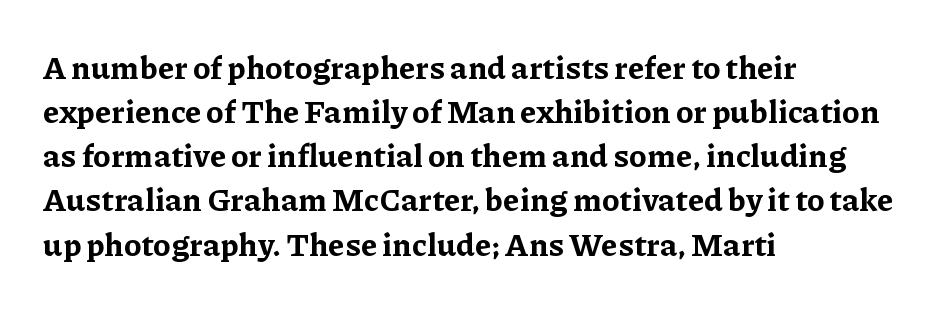
{"serif": "yes", "italic": "no", "bold": "yes", "weight": "bold", "width": "normal", "stroke_contrast": "low", "x_height": "medium", "monospaced": "no", "underline": "no", "align": "left", "line_spacing": "normal", "line_spacing_ratio": 1.38, "letter_spacing": "normal", "letter_spacing_em": 0.0, "glyph_px": 32}
